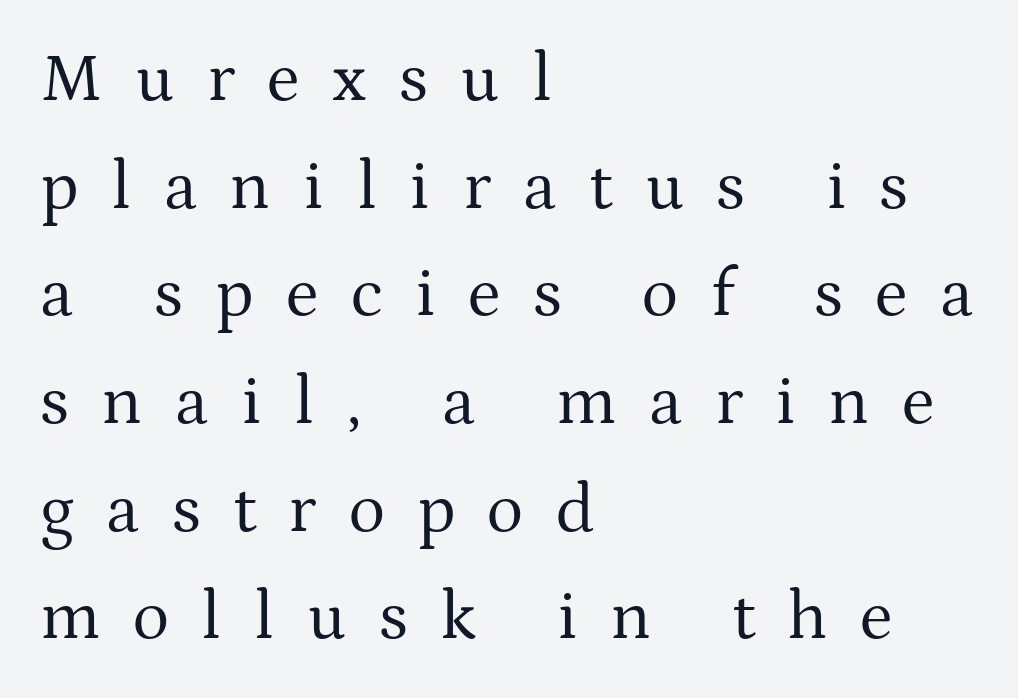
{"serif": "yes", "italic": "no", "bold": "no", "weight": "regular", "width": "normal", "stroke_contrast": "medium", "x_height": "medium", "monospaced": "no", "underline": "no", "align": "left", "line_spacing": "normal", "line_spacing_ratio": 1.56, "letter_spacing": "wide", "letter_spacing_em": 0.47, "glyph_px": 69}
